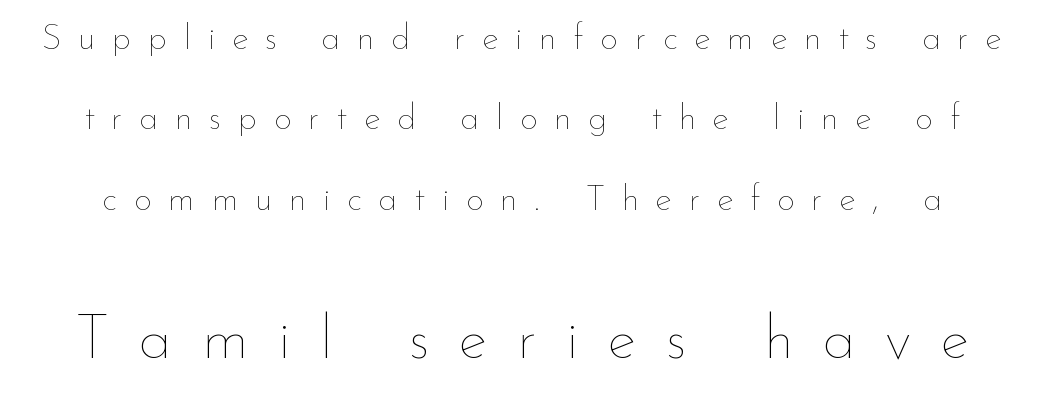
{"italic": "no", "bold": "no", "weight": "thin", "width": "normal", "stroke_contrast": "low", "x_height": "small", "monospaced": "no", "underline": "no", "line_spacing": "loose", "line_spacing_ratio": 2.3, "letter_spacing": "wide", "letter_spacing_em": 0.48, "larger_block": "second", "size_ratio": 1.74, "glyph_px": 61}
